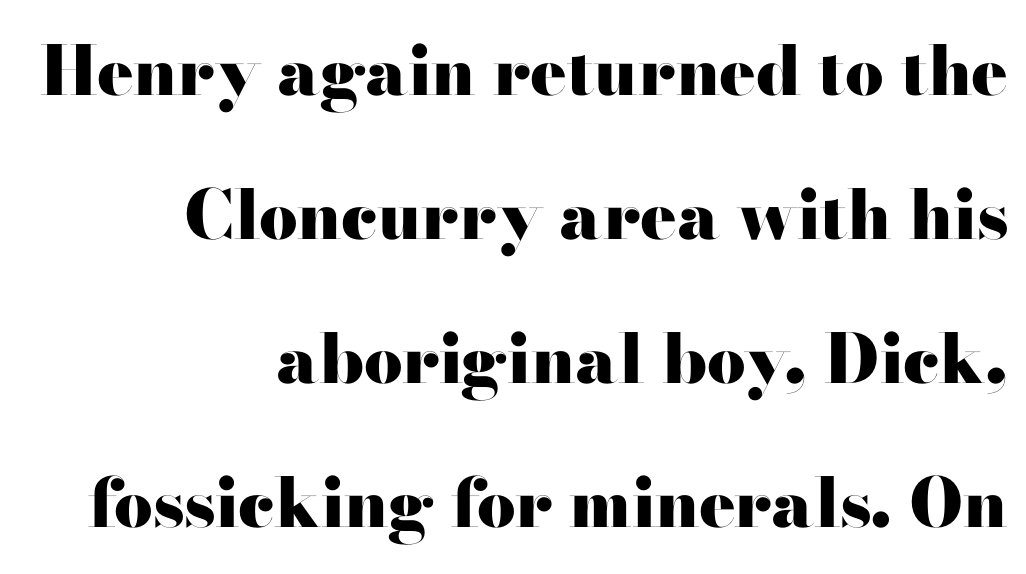
Note: serifs present on the glyphs. Plenty of ink on the page — the face is bold. The lines in this sample share a right terminus and differ only in where they begin. The face used here is proportionally spaced, like ordinary book or web type. No italicization has been applied; the sample stays upright. Honestly, the letter spacing is just normal — you wouldn't notice it.
